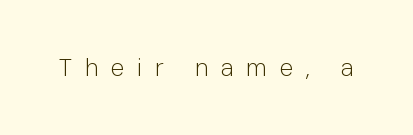
The line texture is sparse and dotted thanks to wide tracking. Glance below the letters and you will spot only blank space. Nothing heavy about these letters — not bold at all. When letters stand straight like this, we call the style roman or upright.
